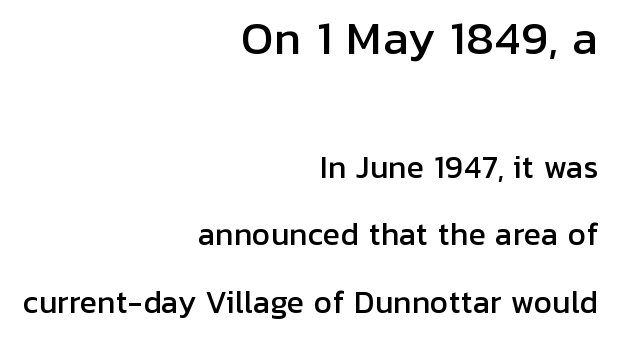
The passage shown is not underscored anywhere. If you drew a ruler down the right edge, every line would touch it. Widely set lines give the paragraph a tall, airy silhouette. Typographically, this falls in the sans-serif category. In terms of letterspacing, this is plain default setting.
